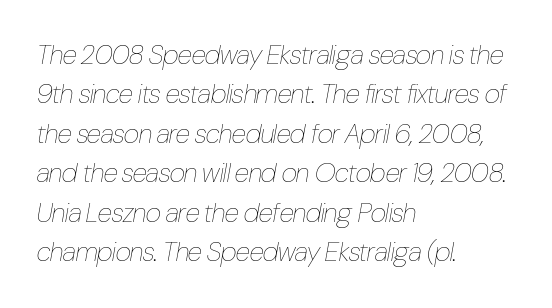
What's the leading like? Ordinary, nothing unusual. Vertical stems look standard width or narrower in stroke. Glyph-to-glyph distance matches everyday printed text. Anything drawn beneath the words? Only blank space. The setting favours the left margin, as ordinary paragraphs usually do.
